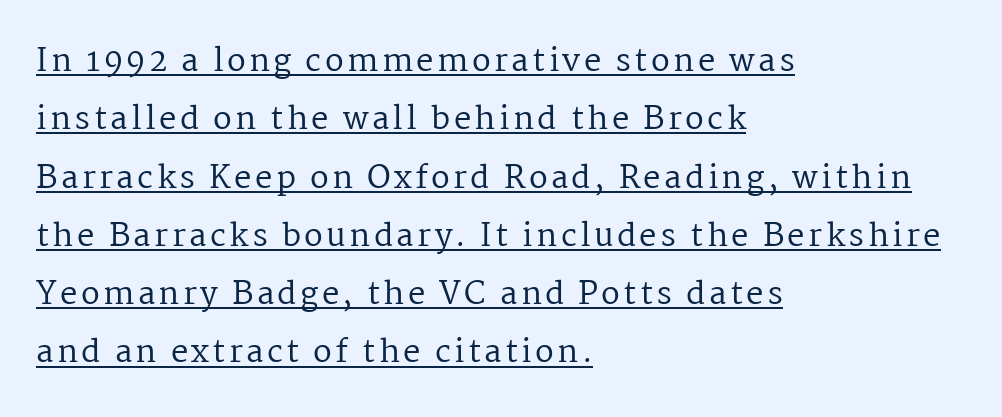
Does a line run under the words? Yes, clearly. Horizontally, the lines are justified to the leading edge only. What kind of face is this? One with serifs. A typesetter would call this proportional, since set widths differ per character.
